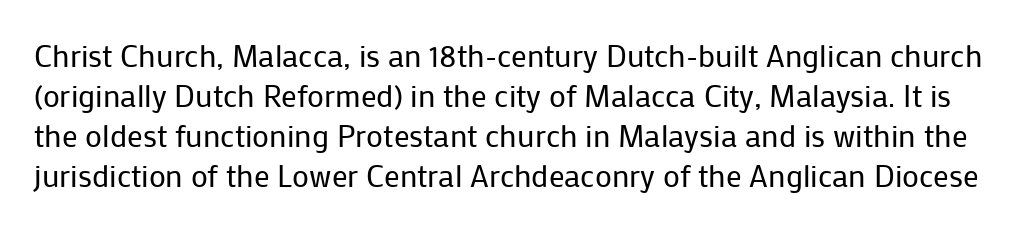
The image shows 31 px regular-weight sans-serif type, upright; set normal line spacing (1.29x), normal letter spacing, not underlined; low stroke contrast and a medium x-height.
